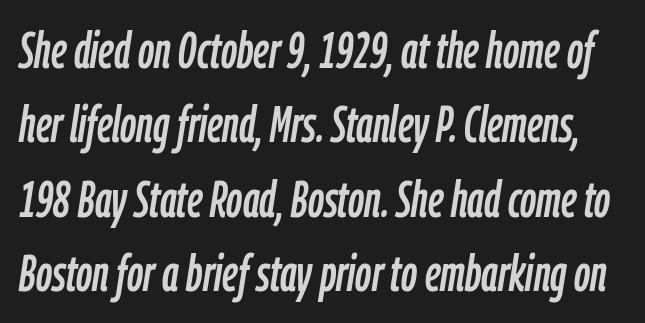
Q: Is the text italic (slanted)? A: Yes, it leans right by about 9 degrees.
Q: Is the text underlined? A: No.
Q: Is the spacing between letters normal or unusually wide? A: Normal.
Q: Is the spacing between lines tight, normal or loose? A: Normal.
Q: Width (condensed, normal, or wide)? A: Condensed.
Q: Stroke contrast? A: Low.
Q: x-height? A: Medium.
Q: Monospaced? A: No.
